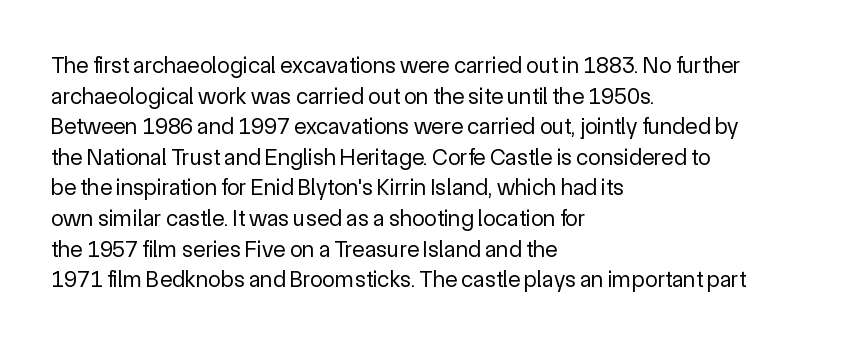
Vertical spacing — default. The text block is weighted toward the left margin, trailing off unevenly rightward. The baseline area is clear. These lines keep a tight, regular rhythm from letter to letter. No extra ink here — the face is not bold.
